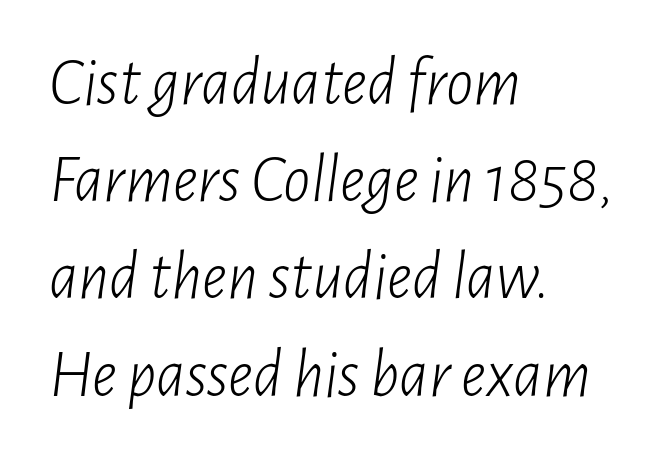
The image shows 68 px light, condensed type, italic (leaning right); set left-aligned, normal line spacing (1.43x), normal letter spacing, not underlined; low stroke contrast and a medium x-height.
